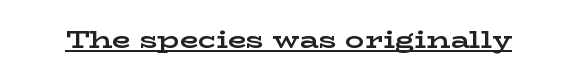
The image shows 24 px bold type, upright; set normal letter spacing, underlined.
